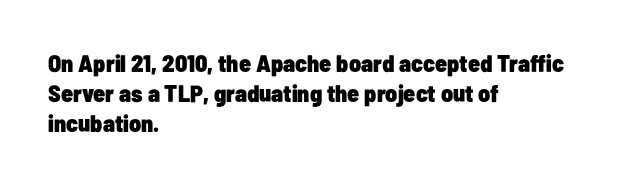
Q: Is the text bold? A: Yes.
Q: Is the text italic (slanted)? A: No, it is upright.
Q: Is the text underlined? A: No.
Q: How is the paragraph aligned? A: Left-aligned.
Q: Is the spacing between letters normal or unusually wide? A: Normal.
